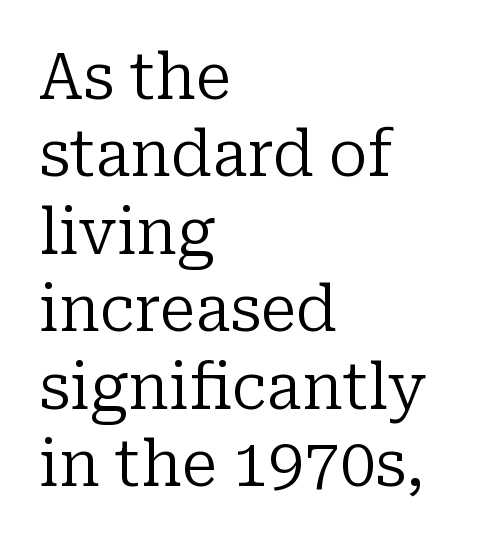
Q: Is the text bold? A: No.
Q: Is the text italic (slanted)? A: No, it is upright.
Q: Is the typeface a serif or a sans-serif typeface? A: Serif.
Q: Is the text underlined? A: No.
Q: How is the paragraph aligned? A: Left-aligned.
Q: Is the spacing between letters normal or unusually wide? A: Normal.
Q: Width (condensed, normal, or wide)? A: Normal.
Q: Stroke contrast? A: Low.
Q: x-height? A: Medium.
Q: Monospaced? A: No.
